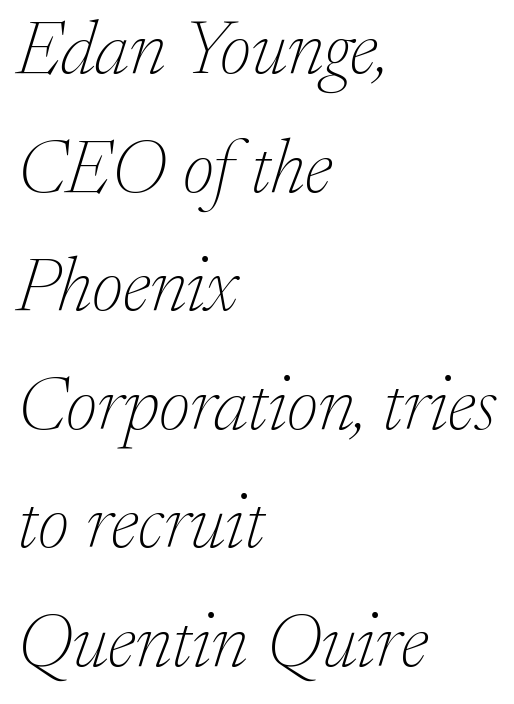
The image shows 76 px thin serif type, italic (leaning right); set left-aligned, normal line spacing (1.56x), normal letter spacing, not underlined; low stroke contrast and a medium x-height.
